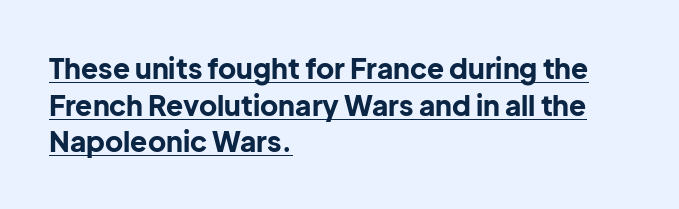
The image shows 28 px bold sans-serif type, upright; set left-aligned, normal line spacing (1.31x), normal letter spacing, underlined; low stroke contrast and a medium x-height.
